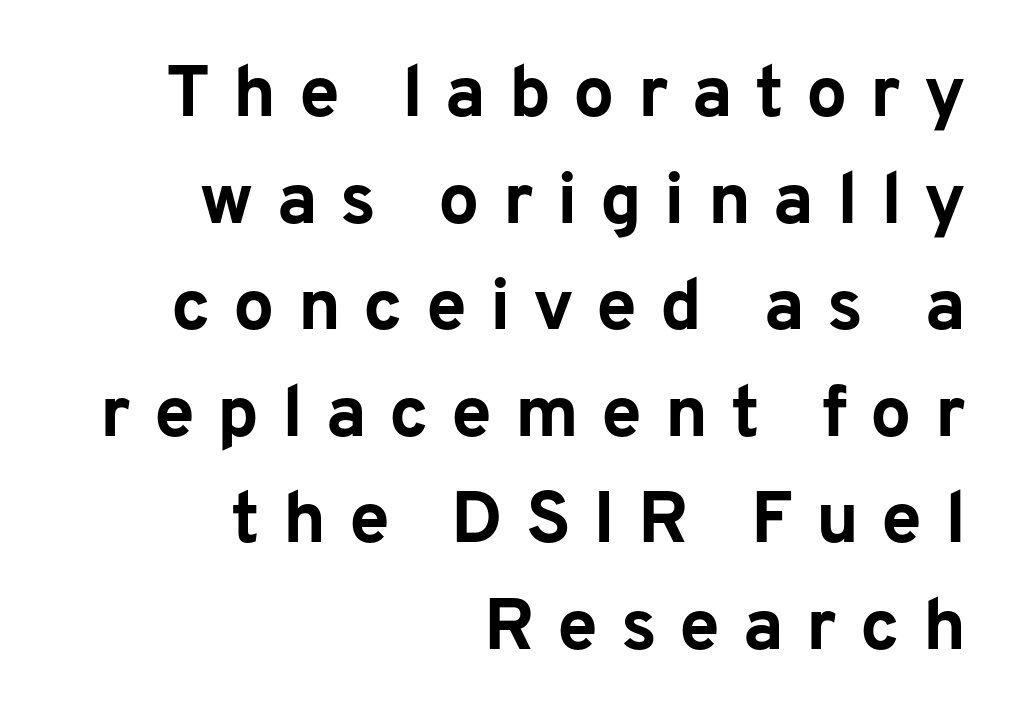
{"serif": "no", "italic": "no", "bold": "yes", "weight": "bold", "width": "normal", "stroke_contrast": "low", "x_height": "medium", "monospaced": "no", "underline": "no", "align": "right", "line_spacing": "normal", "line_spacing_ratio": 1.46, "letter_spacing": "wide", "letter_spacing_em": 0.31, "glyph_px": 73}
